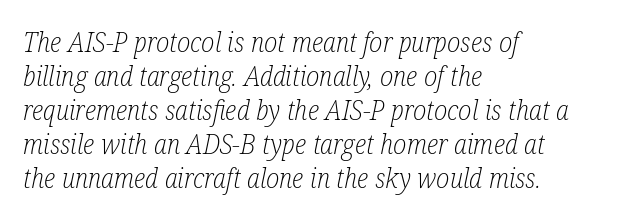
A classic flush-left, rag-right setting is used for this passage. Italic? Definitely — the glyphs are oblique. The space beneath each line is pristine and unruled. The rendering uses a moderate line-height, typical for paragraphs. Heft: none added — not bold.
